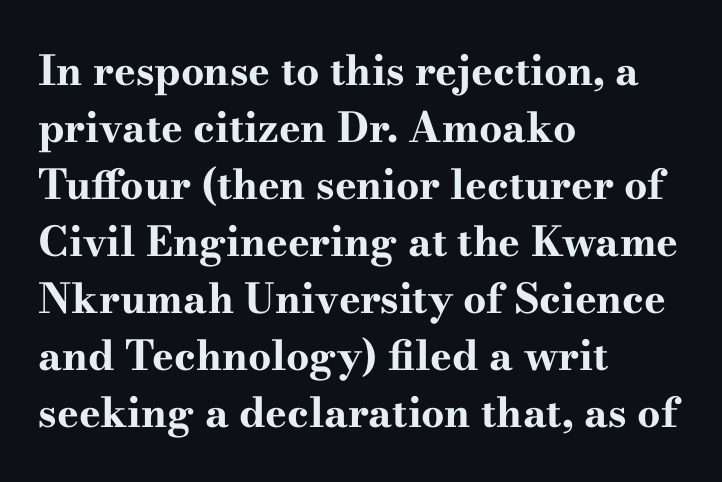
These lines keep a tight, regular rhythm from letter to letter. Are there feet on the stems? There are — it's a serif. The lines are quadded left. The area under the type is left untouched. These lines are rendered in a variable-pitch font.
